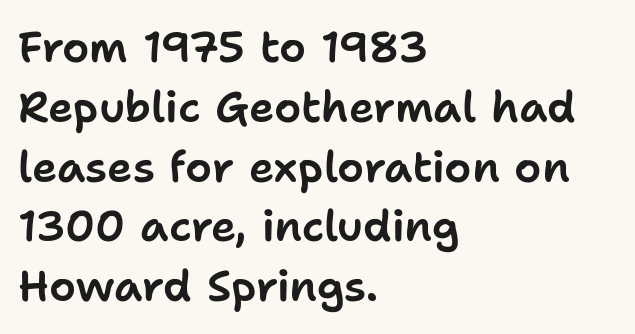
Q: Is the text italic (slanted)? A: No, it is upright.
Q: Is the typeface a serif or a sans-serif typeface? A: Sans-serif.
Q: Is the text underlined? A: No.
Q: How is the paragraph aligned? A: Left-aligned.
Q: Is the spacing between letters normal or unusually wide? A: Normal.
Q: Is the spacing between lines tight, normal or loose? A: Normal.
Q: Width (condensed, normal, or wide)? A: Normal.
Q: Stroke contrast? A: Low.
Q: x-height? A: Medium.
Q: Monospaced? A: No.
